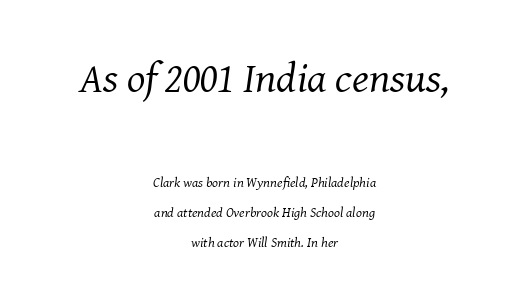
Q: Is the text bold? A: No.
Q: Is the text italic (slanted)? A: Yes, it leans right by about 8 degrees.
Q: Is the typeface a serif or a sans-serif typeface? A: Serif.
Q: Is the text underlined? A: No.
Q: How is the paragraph aligned? A: Centered.
Q: Is the spacing between letters normal or unusually wide? A: Normal.
Q: Is the spacing between lines tight, normal or loose? A: Loose.
Q: Which block of text is set in a larger size, the first (top) or the second (bottom)? A: The first (top) one.
Q: Width (condensed, normal, or wide)? A: Normal.
Q: Stroke contrast? A: Medium.
Q: x-height? A: Medium.
Q: Monospaced? A: No.
